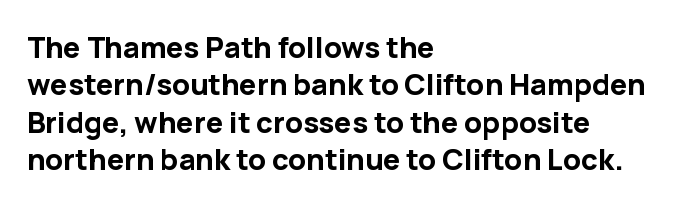
The image shows 29 px bold sans-serif type, upright; set left-aligned, normal line spacing (1.29x), normal letter spacing, not underlined; low stroke contrast and a medium x-height.
